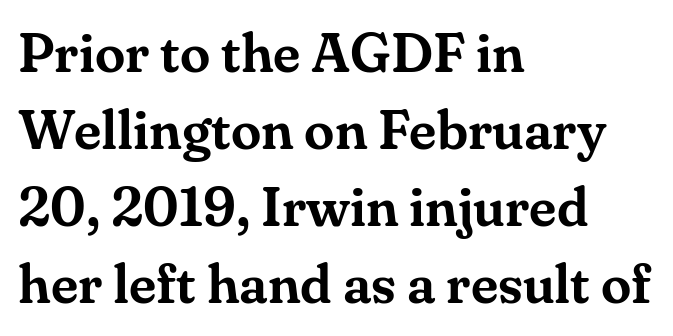
Q: Is the text italic (slanted)? A: No, it is upright.
Q: Is the typeface a serif or a sans-serif typeface? A: Serif.
Q: Is the text underlined? A: No.
Q: How is the paragraph aligned? A: Left-aligned.
Q: Is the spacing between letters normal or unusually wide? A: Normal.
Q: Is the spacing between lines tight, normal or loose? A: Normal.
Q: Width (condensed, normal, or wide)? A: Normal.
Q: Stroke contrast? A: Medium.
Q: x-height? A: Small.
Q: Monospaced? A: No.
